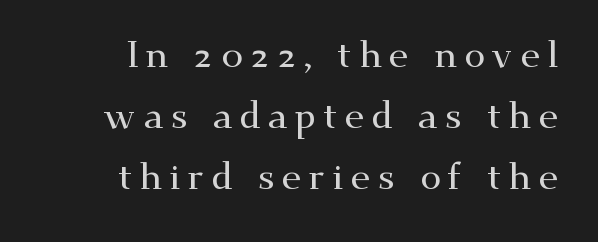
{"serif": "yes", "italic": "no", "width": "wide", "stroke_contrast": "medium", "x_height": "small", "monospaced": "no", "underline": "no", "align": "right", "line_spacing": "normal", "line_spacing_ratio": 1.61, "glyph_px": 38}
